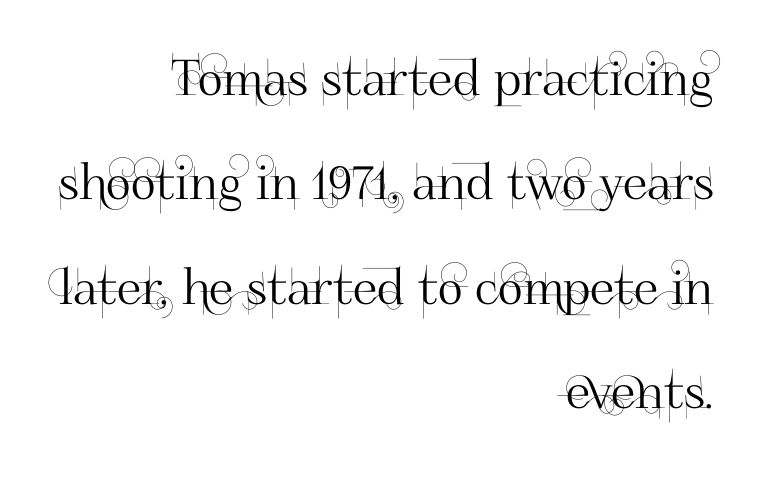
{"serif": "no", "italic": "no", "width": "normal", "stroke_contrast": "high", "x_height": "small", "monospaced": "no", "underline": "no", "align": "right", "line_spacing": "loose", "line_spacing_ratio": 2.13, "letter_spacing": "normal", "letter_spacing_em": 0.0, "glyph_px": 49}
